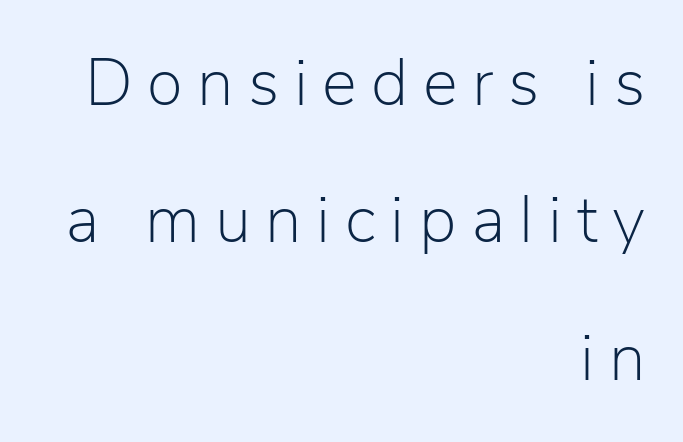
The weight would be labelled regular, book, light, or lighter still. Tall strokes in this sample are plumb rather than angled. Any mark beneath the type? The region is blank. Letterform terminals end flat and unadorned throughout the passage. Note the varied advance widths — an 'i' is clearly narrower than an 'm'. The rag falls on the left side of this text block.
